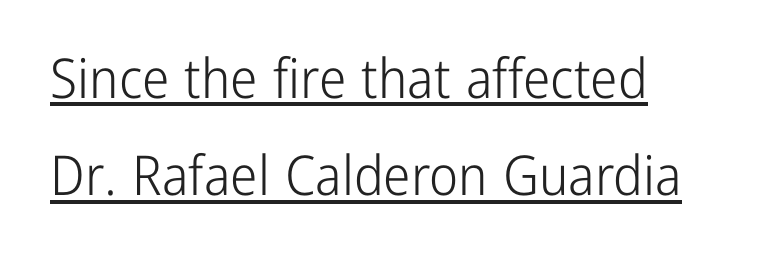
Q: Is the text bold? A: No.
Q: Is the text italic (slanted)? A: No, it is upright.
Q: Is the typeface a serif or a sans-serif typeface? A: Sans-serif.
Q: Is the text underlined? A: Yes.
Q: Is the spacing between letters normal or unusually wide? A: Normal.
Q: Width (condensed, normal, or wide)? A: Condensed.
Q: Stroke contrast? A: Low.
Q: x-height? A: Medium.
Q: Monospaced? A: No.
